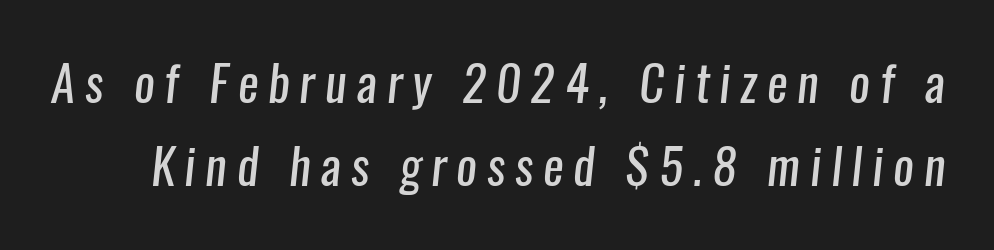
What kind of face is this? One without serifs — a sans. Think of a printed novel: that variable character pitch is what you see here. Heaviness? Minimal to ordinary, like unemphasized prose. Each new line begins a customary step beneath the previous one.
